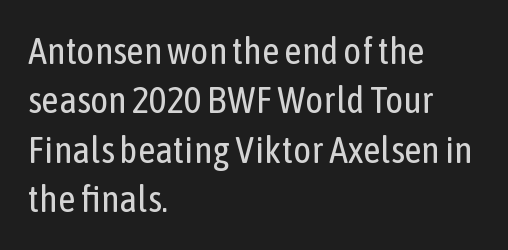
The image shows 38 px regular-weight, condensed sans-serif type, upright; set left-aligned, normal line spacing (1.3x), normal letter spacing, not underlined; low stroke contrast and a medium x-height.
